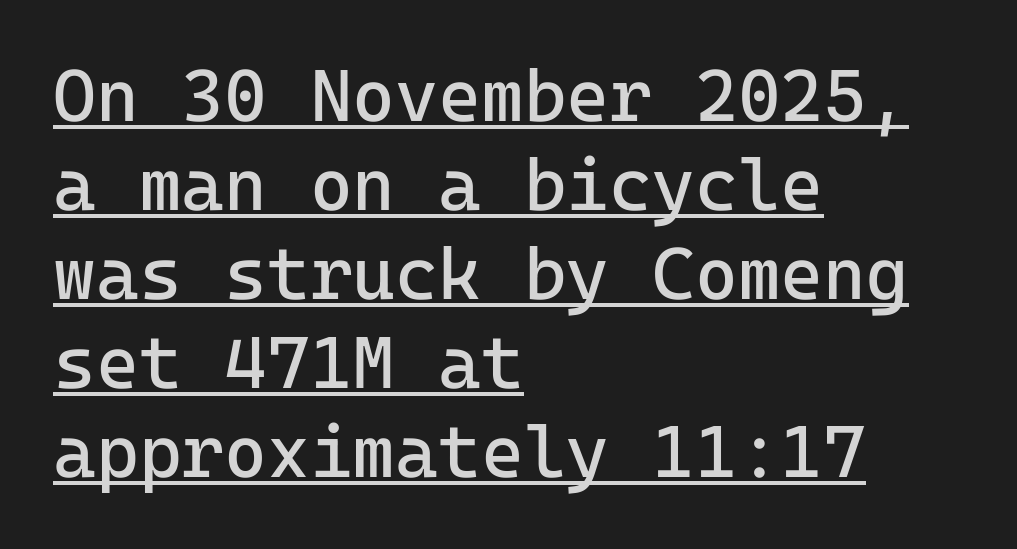
The image shows 73 px regular-weight sans-serif type, upright, monospaced; set left-aligned, line spacing 1.22x, normal letter spacing, underlined; low stroke contrast and a medium x-height.
